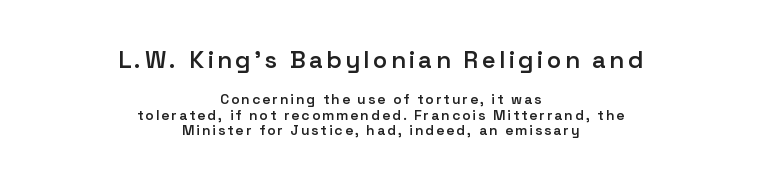
Q: Is the text bold? A: Semi-bold.
Q: Is the text italic (slanted)? A: No, it is upright.
Q: Is the text underlined? A: No.
Q: How is the paragraph aligned? A: Centered.
Q: Is the spacing between lines tight, normal or loose? A: Tight.
Q: Which block of text is set in a larger size, the first (top) or the second (bottom)? A: The first (top) one.
